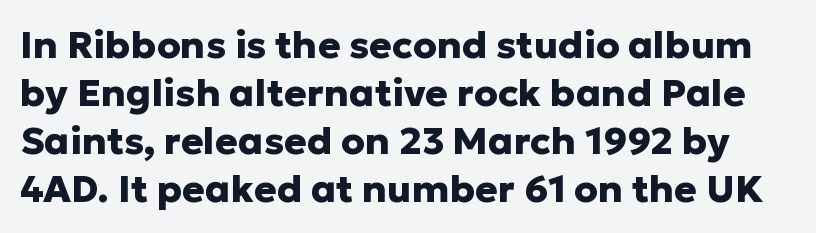
Q: Is the text bold? A: Yes.
Q: Is the text italic (slanted)? A: No, it is upright.
Q: Is the typeface a serif or a sans-serif typeface? A: Sans-serif.
Q: Is the text underlined? A: No.
Q: Is the spacing between letters normal or unusually wide? A: Normal.
Q: Is the spacing between lines tight, normal or loose? A: Normal.
Q: Width (condensed, normal, or wide)? A: Normal.
Q: Stroke contrast? A: Low.
Q: x-height? A: Medium.
Q: Monospaced? A: No.
